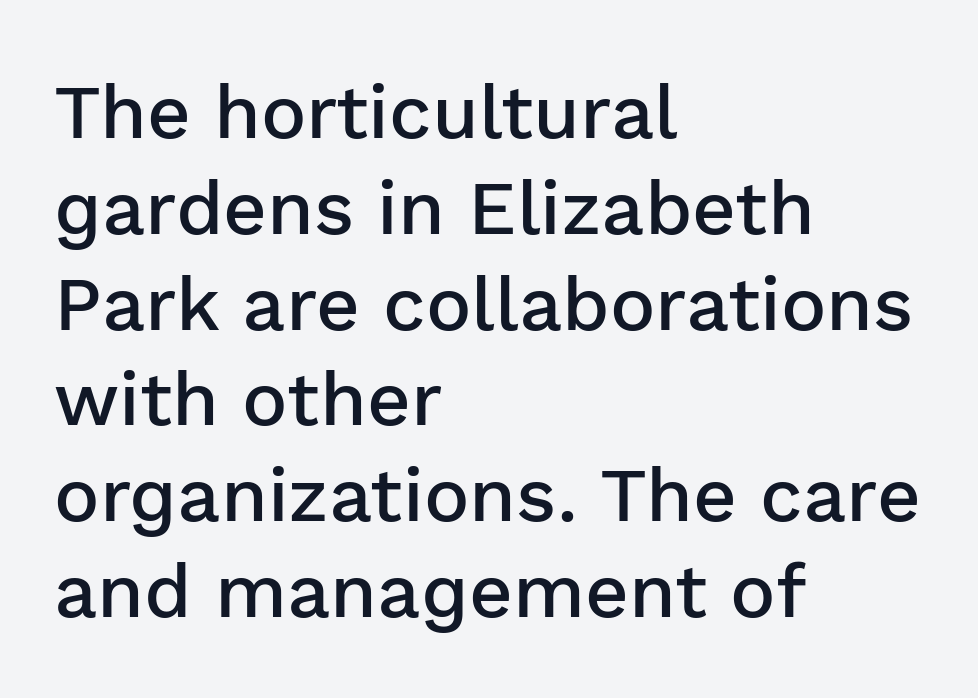
Q: Is the text bold? A: Semi-bold.
Q: Is the text italic (slanted)? A: No, it is upright.
Q: Is the typeface a serif or a sans-serif typeface? A: Sans-serif.
Q: Is the text underlined? A: No.
Q: How is the paragraph aligned? A: Left-aligned.
Q: Is the spacing between letters normal or unusually wide? A: Normal.
Q: Is the spacing between lines tight, normal or loose? A: Normal.
Q: Width (condensed, normal, or wide)? A: Normal.
Q: Stroke contrast? A: Low.
Q: x-height? A: Medium.
Q: Monospaced? A: No.
